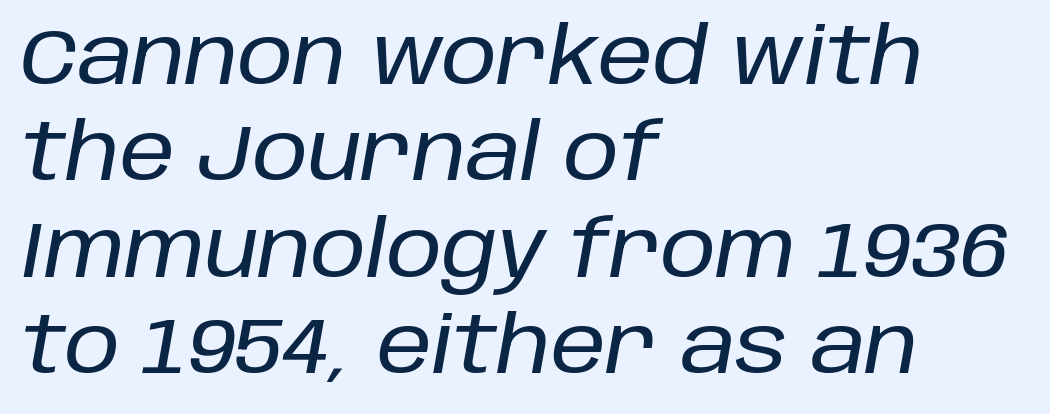
In terms of letterspacing, this is plain default setting. Proportional: the letters do not fall into vertical columns. The setting favours the left margin, as ordinary paragraphs usually do. Lines of text with bare space underneath.
